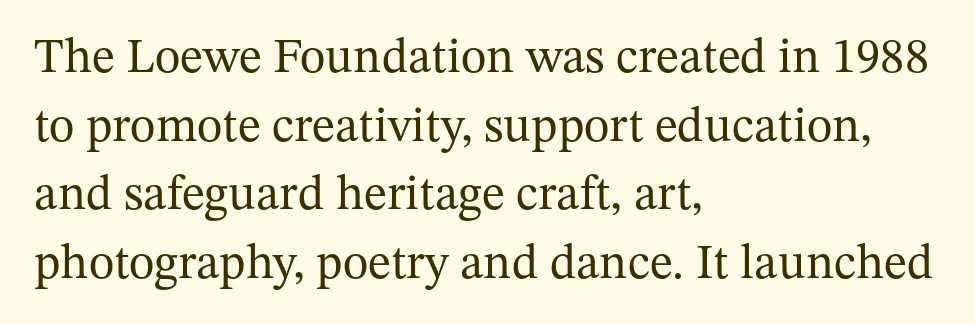
The image shows 49 px regular-weight serif type, upright; set left-aligned, normal line spacing (1.4x), normal letter spacing, not underlined; medium stroke contrast and a medium x-height.
